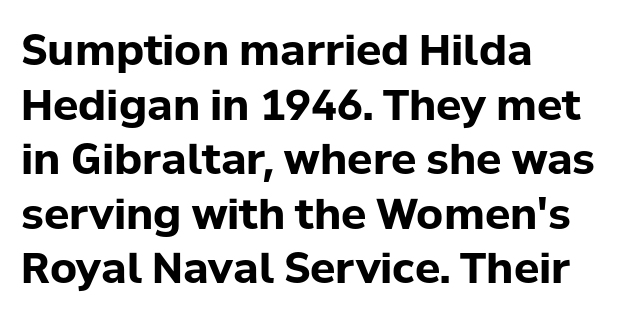
The image shows 42 px bold sans-serif type, upright; set left-aligned, normal line spacing (1.3x), normal letter spacing, not underlined; low stroke contrast and a medium x-height.
